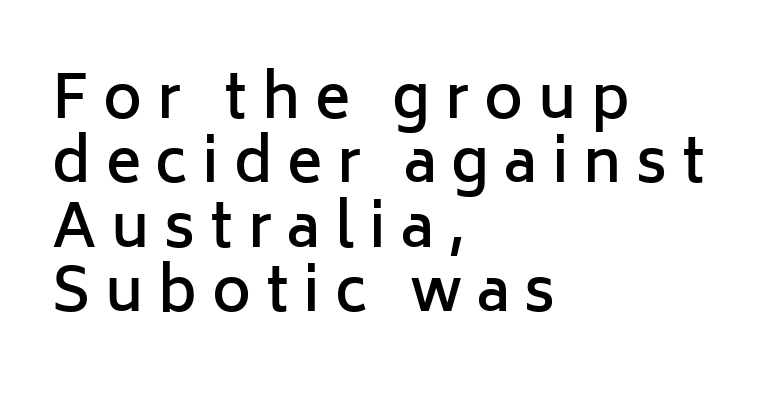
The image shows 59 px semibold sans-serif type, upright; set left-aligned, tight line spacing (1.09x), unusually wide letter spacing (+0.25 em), not underlined; low stroke contrast and a medium x-height.
